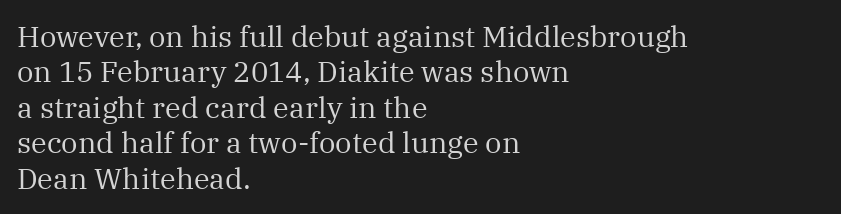
{"serif": "yes", "italic": "no", "bold": "no", "weight": "regular", "width": "normal", "stroke_contrast": "medium", "x_height": "medium", "monospaced": "no", "underline": "no", "align": "left", "line_spacing_ratio": 1.22, "letter_spacing": "normal", "letter_spacing_em": 0.0, "glyph_px": 29}
